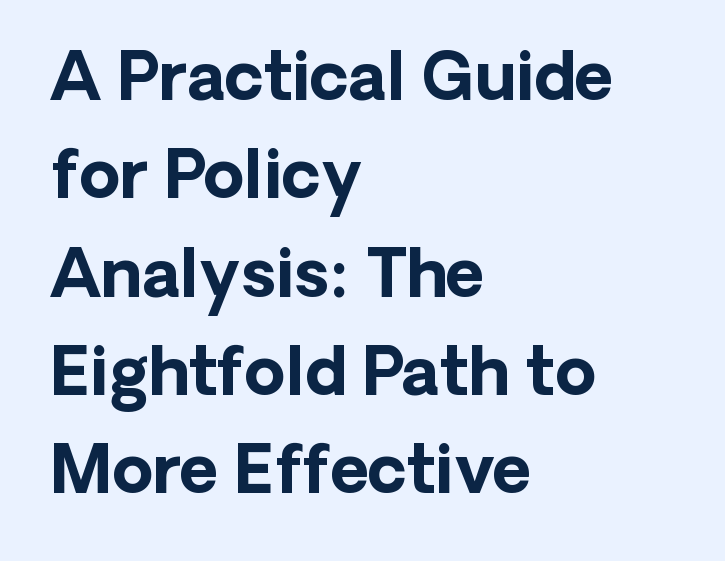
Q: Is the text bold? A: Yes.
Q: Is the text italic (slanted)? A: No, it is upright.
Q: Is the typeface a serif or a sans-serif typeface? A: Sans-serif.
Q: Is the text underlined? A: No.
Q: How is the paragraph aligned? A: Left-aligned.
Q: Is the spacing between letters normal or unusually wide? A: Normal.
Q: Is the spacing between lines tight, normal or loose? A: Normal.
Q: Width (condensed, normal, or wide)? A: Normal.
Q: Stroke contrast? A: Low.
Q: x-height? A: Medium.
Q: Monospaced? A: No.
